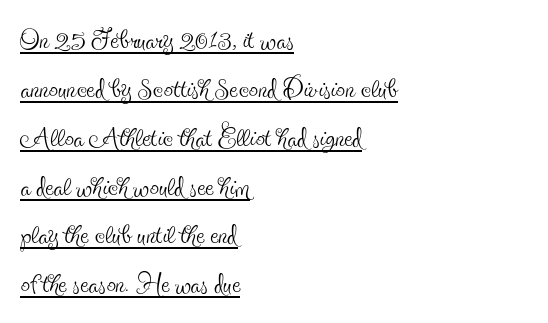
A quiet, ordinary-to-light weight characterises the typeface. Notice how the passage keeps a crisp vertical edge on the left only. Is there much room between lines? A standard amount, neither cramped nor airy. This rendering leaves character spacing at its baseline value. Regarding serifs, this sample has them.
